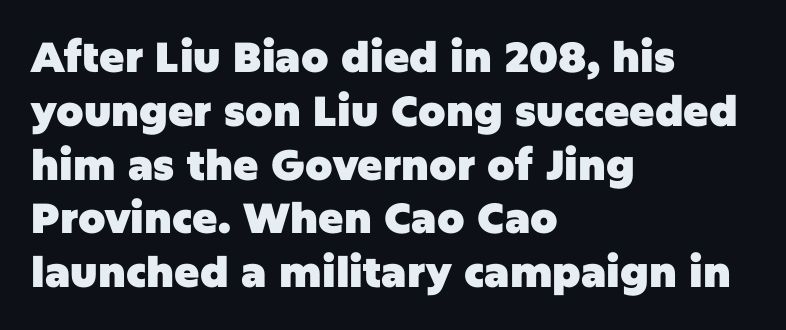
{"serif": "no", "italic": "no", "bold": "yes", "weight": "heavy", "width": "normal", "stroke_contrast": "low", "x_height": "large", "monospaced": "no", "underline": "no", "align": "left", "line_spacing": "normal", "line_spacing_ratio": 1.28, "letter_spacing": "normal", "letter_spacing_em": 0.0, "glyph_px": 42}
